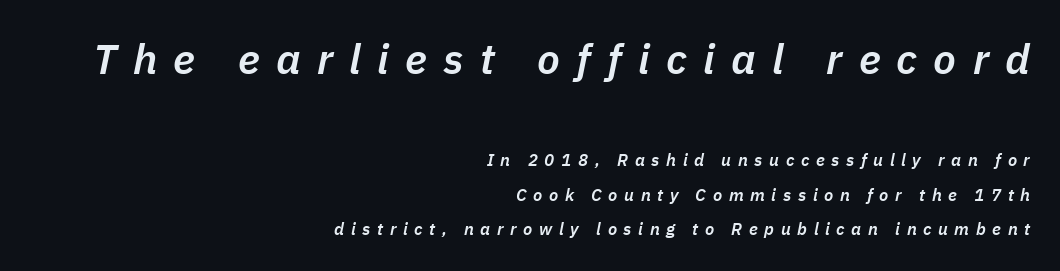
Q: Is the text bold? A: Semi-bold.
Q: Is the text italic (slanted)? A: Yes, it leans right by about 11 degrees.
Q: Is the text underlined? A: No.
Q: How is the paragraph aligned? A: Right-aligned.
Q: Is the spacing between letters normal or unusually wide? A: Unusually wide.
Q: Is the spacing between lines tight, normal or loose? A: Loose.
Q: Which block of text is set in a larger size, the first (top) or the second (bottom)? A: The first (top) one.
Q: Width (condensed, normal, or wide)? A: Normal.
Q: Stroke contrast? A: Low.
Q: x-height? A: Medium.
Q: Monospaced? A: No.
